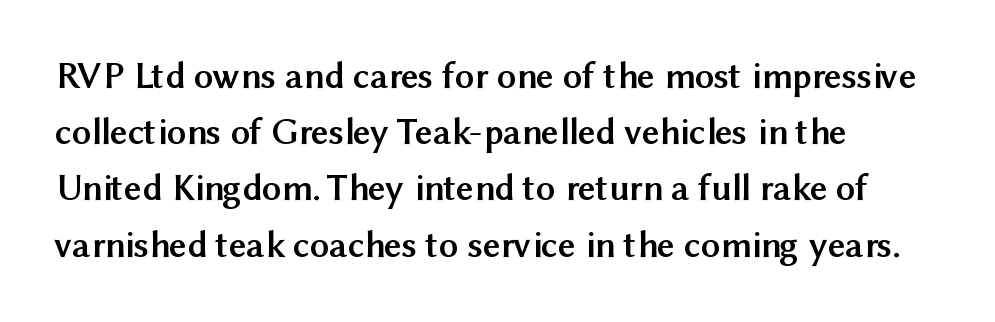
The image shows 38 px semibold sans-serif type, upright; set left-aligned, normal line spacing (1.48x), normal letter spacing, not underlined; medium stroke contrast and a medium x-height.
